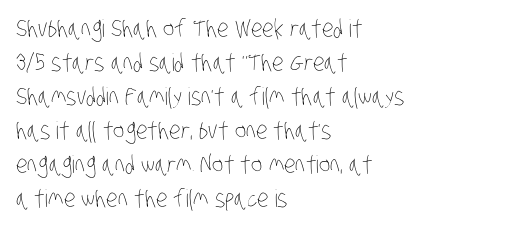
{"bold": "no", "underline": "no", "align": "left", "line_spacing": "normal", "line_spacing_ratio": 1.42, "letter_spacing": "normal", "letter_spacing_em": 0.0, "glyph_px": 24}
